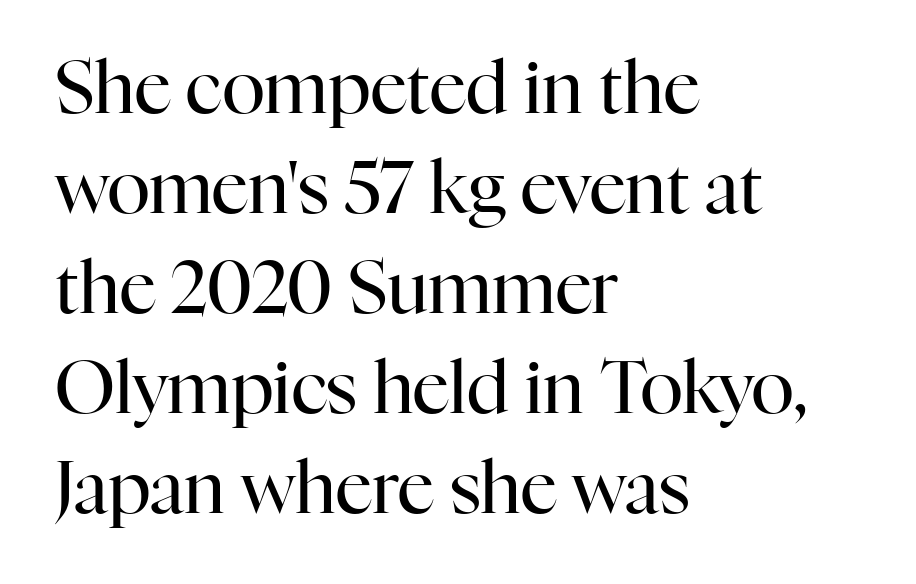
Words float on clear page, feet unadorned. The font family rendered here belongs to the serif group. If you measured baseline to baseline, you'd find a middling distance. Do the characters align in a grid? No, the font is proportional. These lines stack with their left ends in a neat column. Stroke thickness stays within the range of a standard reading face or lighter.
